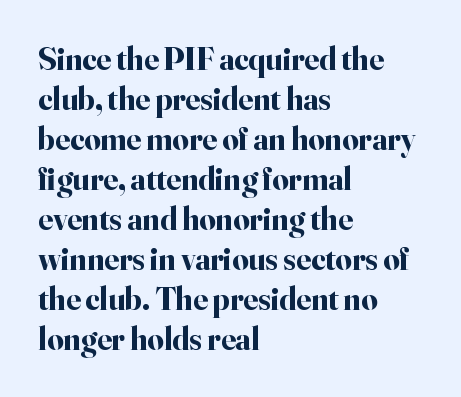
{"serif": "yes", "italic": "no", "bold": "yes", "weight": "bold", "width": "normal", "stroke_contrast": "high", "x_height": "small", "monospaced": "no", "underline": "no", "align": "left", "line_spacing": "normal", "line_spacing_ratio": 1.25, "letter_spacing": "normal", "letter_spacing_em": 0.0, "glyph_px": 32}
